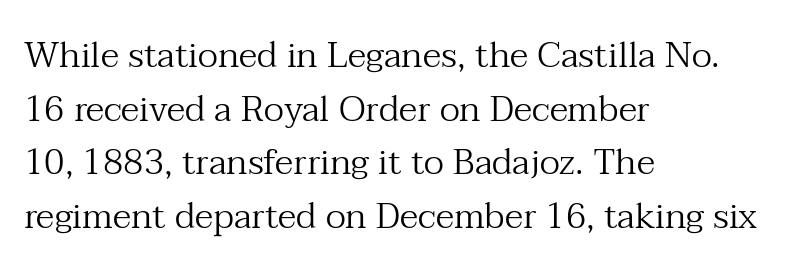
Q: Is the text bold? A: No.
Q: Is the text italic (slanted)? A: No, it is upright.
Q: Is the typeface a serif or a sans-serif typeface? A: Serif.
Q: Is the text underlined? A: No.
Q: How is the paragraph aligned? A: Left-aligned.
Q: Is the spacing between letters normal or unusually wide? A: Normal.
Q: Is the spacing between lines tight, normal or loose? A: Normal.
Q: Width (condensed, normal, or wide)? A: Normal.
Q: Stroke contrast? A: Medium.
Q: x-height? A: Medium.
Q: Monospaced? A: No.
